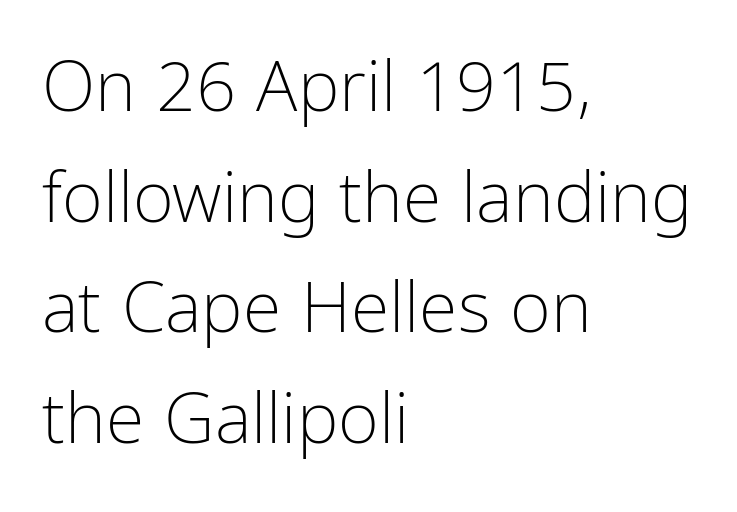
The image shows 70 px light, condensed sans-serif type, upright; set left-aligned, normal line spacing (1.58x), normal letter spacing, not underlined; low stroke contrast and a medium x-height.
